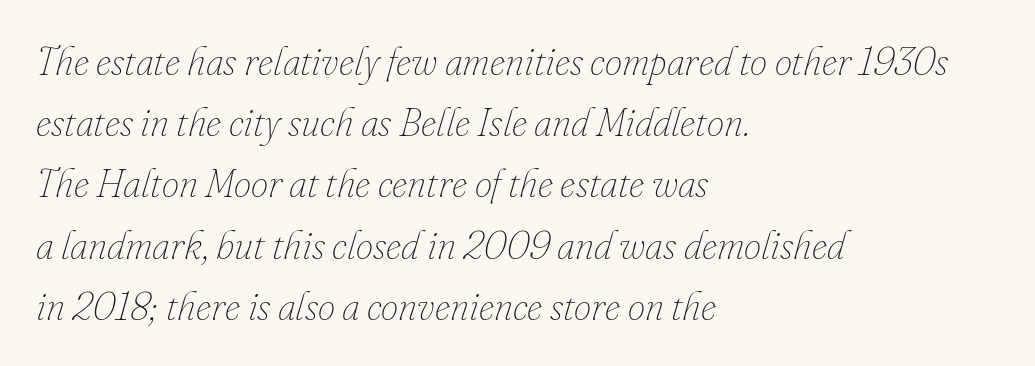
The image shows 39 px thin type, italic (leaning right); set left-aligned, normal line spacing (1.57x), normal letter spacing, not underlined; low stroke contrast and a small x-height.
